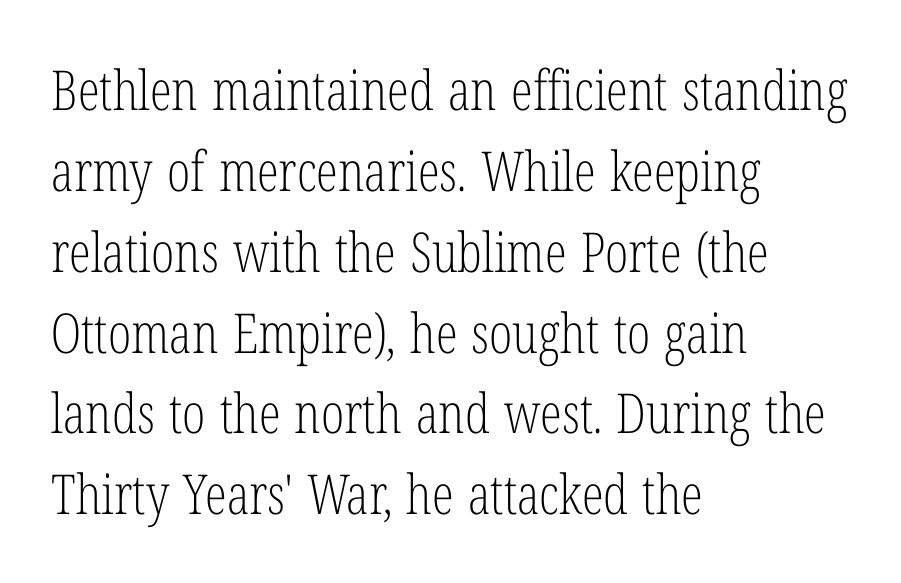
The image shows 55 px light, condensed serif type, upright; set left-aligned, normal line spacing (1.47x), normal letter spacing, not underlined; low stroke contrast and a medium x-height.
